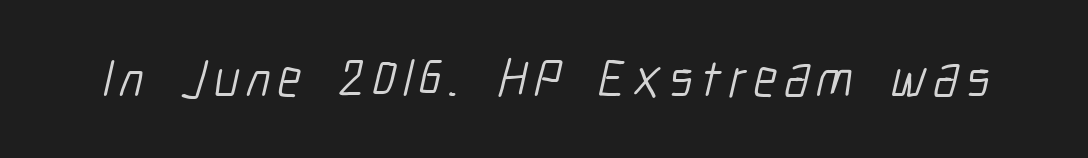
The image shows 53 px light, condensed sans-serif type; set not underlined; low stroke contrast and a medium x-height.
